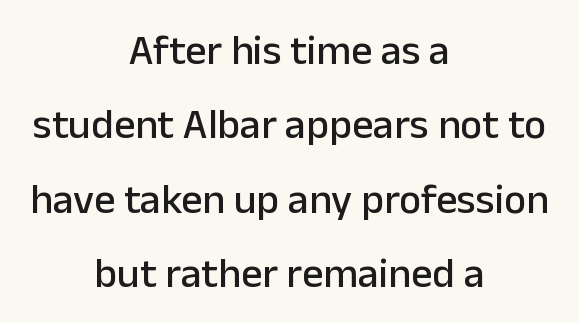
The image shows 42 px sans-serif type, upright; set centered, line spacing 1.77x, normal letter spacing, not underlined; low stroke contrast and a medium x-height.
